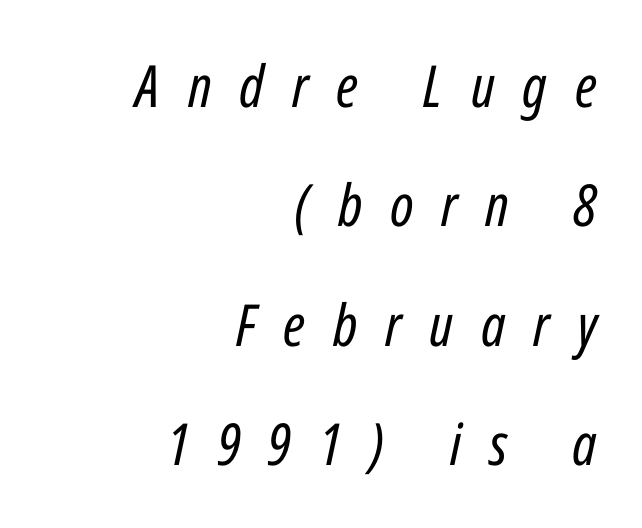
The image shows 58 px regular-weight, condensed type, italic (leaning right); set right-aligned, loose line spacing (2.06x), unusually wide letter spacing (+0.48 em), not underlined; low stroke contrast and a medium x-height.
